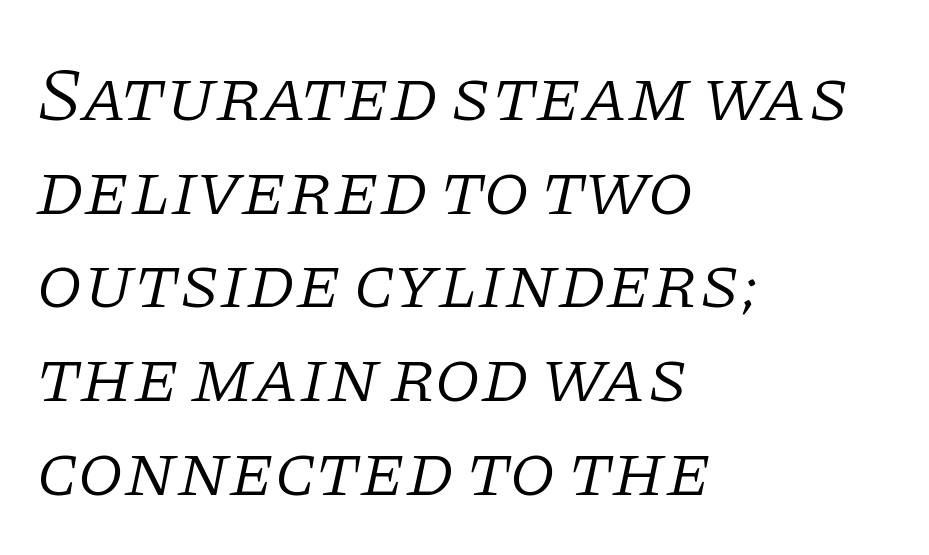
Q: Is the text bold? A: No.
Q: Is the text italic (slanted)? A: Yes, it leans right by about 11 degrees.
Q: Is the typeface a serif or a sans-serif typeface? A: Serif.
Q: Is the text underlined? A: No.
Q: How is the paragraph aligned? A: Left-aligned.
Q: Is the spacing between letters normal or unusually wide? A: Normal.
Q: Is the spacing between lines tight, normal or loose? A: Normal.
Q: Width (condensed, normal, or wide)? A: Normal.
Q: Stroke contrast? A: Low.
Q: x-height? A: Large.
Q: Monospaced? A: No.
